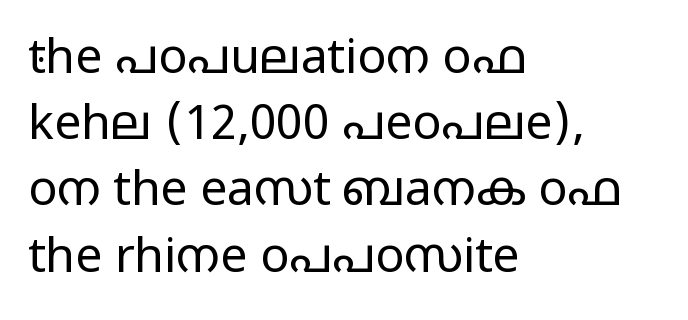
The image shows 48 px regular-weight, wide sans-serif type, upright; set left-aligned, normal line spacing (1.38x), normal letter spacing, not underlined; low stroke contrast and a medium x-height.
